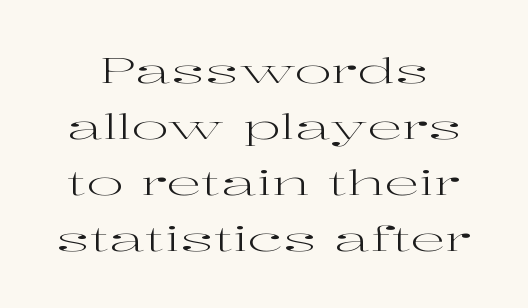
{"serif": "yes", "italic": "no", "bold": "no", "weight": "regular", "width": "wide", "stroke_contrast": "high", "x_height": "medium", "monospaced": "no", "underline": "no", "line_spacing": "normal", "line_spacing_ratio": 1.6, "letter_spacing": "normal", "letter_spacing_em": 0.0, "glyph_px": 35}
